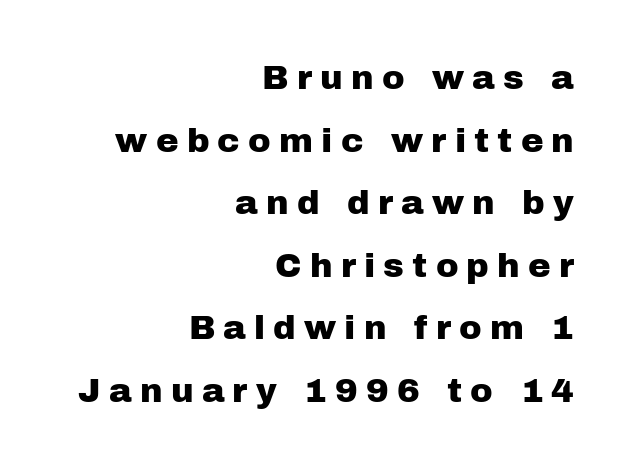
{"serif": "no", "italic": "no", "width": "normal", "stroke_contrast": "low", "x_height": "medium", "monospaced": "no", "underline": "no", "align": "right", "line_spacing_ratio": 1.84, "letter_spacing": "wide", "letter_spacing_em": 0.24, "glyph_px": 34}
